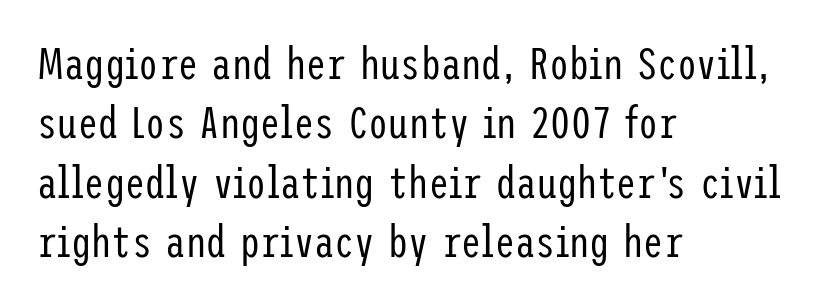
Letterform terminals end flat and unadorned throughout the passage. Is there much room between lines? A standard amount, neither cramped nor airy. Quick note: not italic, upright. On a weight scale, this lands at 450 or below. Inter-character spacing is left at the font's built-in metrics.
